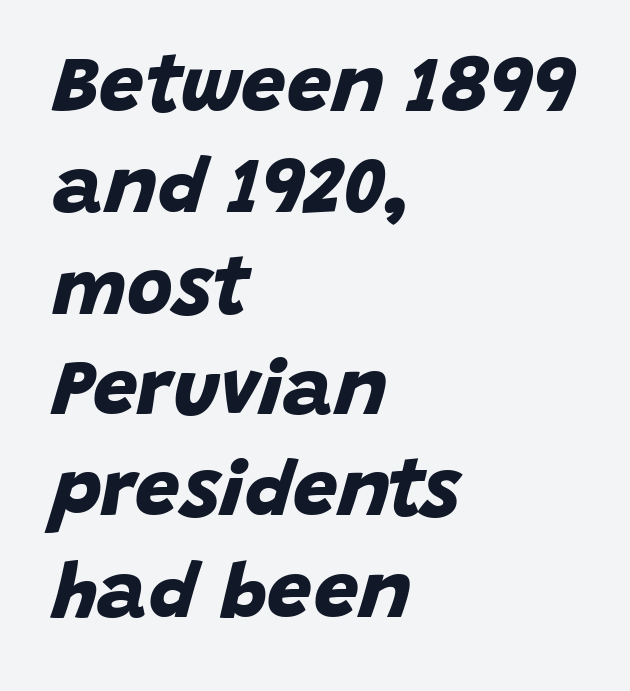
{"serif": "no", "bold": "yes", "weight": "bold", "width": "normal", "stroke_contrast": "low", "x_height": "large", "monospaced": "no", "underline": "no", "align": "left", "line_spacing": "normal", "line_spacing_ratio": 1.28, "letter_spacing": "normal", "letter_spacing_em": 0.0, "glyph_px": 79}
